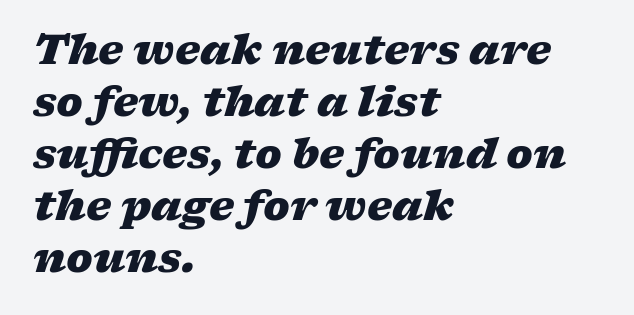
The image shows 40 px heavy, wide type, italic (leaning right); set left-aligned, normal line spacing (1.3x), normal letter spacing, not underlined; low stroke contrast and a medium x-height.
